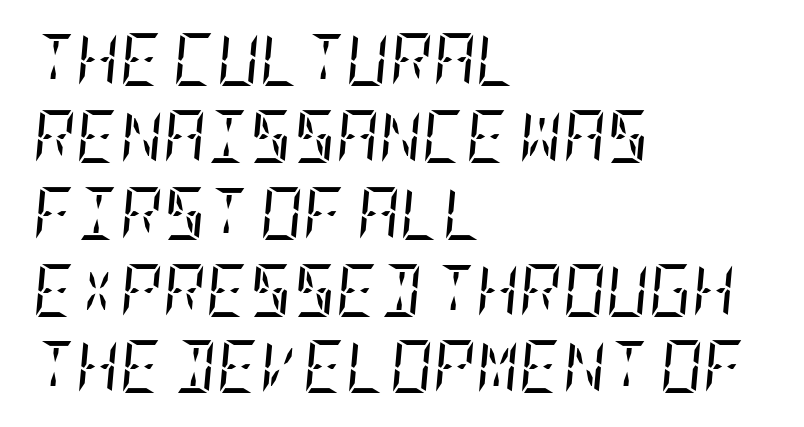
Q: Is the text bold? A: No.
Q: Is the text italic (slanted)? A: Yes, it leans right by about 5 degrees.
Q: Is the typeface a serif or a sans-serif typeface? A: Serif.
Q: Is the text underlined? A: No.
Q: How is the paragraph aligned? A: Left-aligned.
Q: Is the spacing between letters normal or unusually wide? A: Normal.
Q: Is the spacing between lines tight, normal or loose? A: Normal.
Q: Width (condensed, normal, or wide)? A: Condensed.
Q: Stroke contrast? A: Low.
Q: x-height? A: Large.
